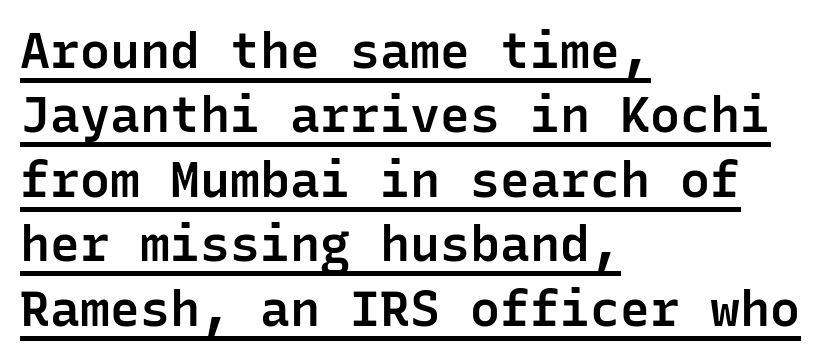
{"serif": "no", "italic": "no", "bold": "semi", "weight": "semibold", "width": "normal", "stroke_contrast": "low", "x_height": "medium", "monospaced": "yes", "underline": "yes", "align": "left", "line_spacing": "normal", "line_spacing_ratio": 1.29, "letter_spacing": "normal", "letter_spacing_em": 0.0, "glyph_px": 50}
